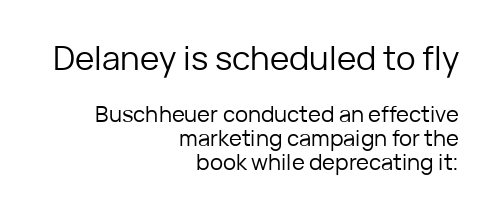
{"serif": "no", "italic": "no", "bold": "no", "weight": "regular", "width": "normal", "stroke_contrast": "low", "x_height": "medium", "monospaced": "no", "underline": "no", "align": "right", "line_spacing": "tight", "line_spacing_ratio": 1.08, "letter_spacing": "normal", "letter_spacing_em": 0.0, "larger_block": "first", "size_ratio": 1.5, "glyph_px": 33}
